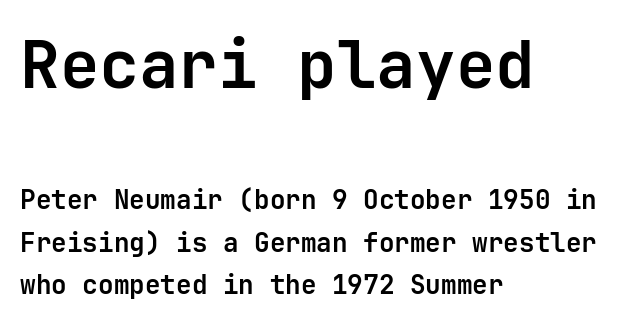
Q: Is the text bold? A: Yes.
Q: Is the text italic (slanted)? A: No, it is upright.
Q: Is the typeface a serif or a sans-serif typeface? A: Sans-serif.
Q: Is the text underlined? A: No.
Q: How is the paragraph aligned? A: Left-aligned.
Q: Is the spacing between letters normal or unusually wide? A: Normal.
Q: Is the spacing between lines tight, normal or loose? A: Normal.
Q: Which block of text is set in a larger size, the first (top) or the second (bottom)? A: The first (top) one.
Q: Width (condensed, normal, or wide)? A: Normal.
Q: Stroke contrast? A: Low.
Q: x-height? A: Medium.
Q: Monospaced? A: Yes.
